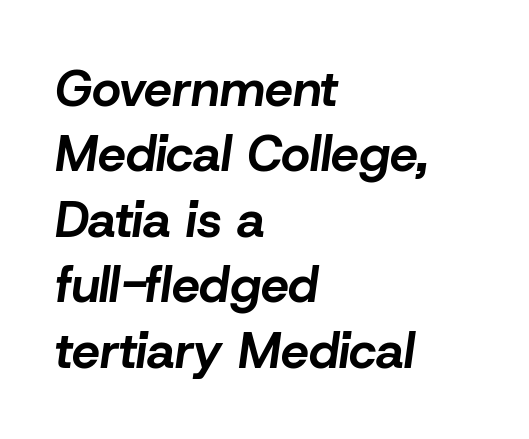
The type is set solid horizontally, with unmodified tracking. One-word summary of the alignment: left. You'd pick this weight for a headline — it's a proper bold. The passage shown is typed in a proportional face where columns would drift.
